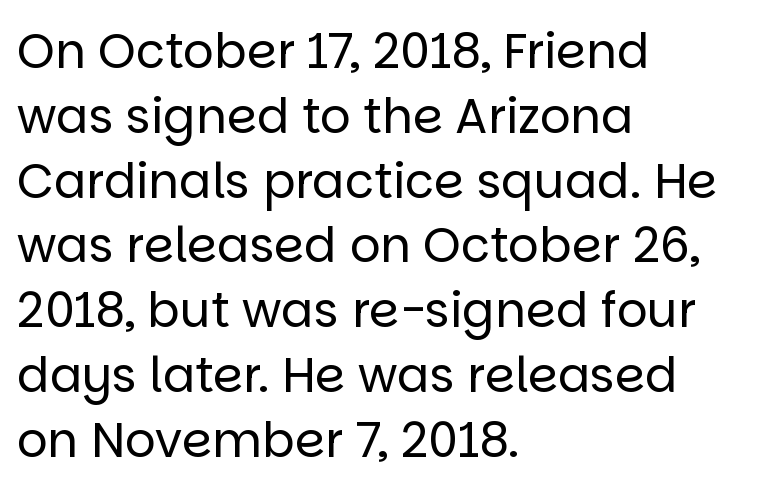
The image shows 48 px regular-weight sans-serif type, upright; set left-aligned, normal line spacing (1.35x), normal letter spacing, not underlined; low stroke contrast and a large x-height.
